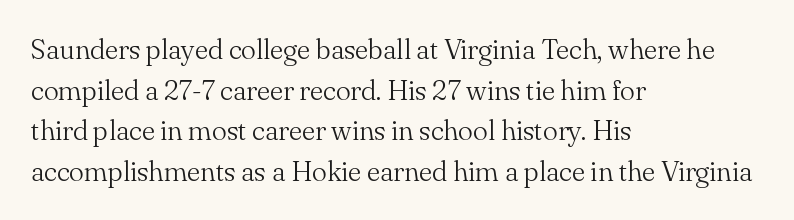
Little horizontal feet cap the strokes, marking this as serif type. Type without underlining. Think of a printed novel: that variable character pitch is what you see here. This sample keeps an unexceptional amount of space between lines. This is roman type, the default non-slanted kind. Does extra space separate the letters? No, they use regular spacing.
